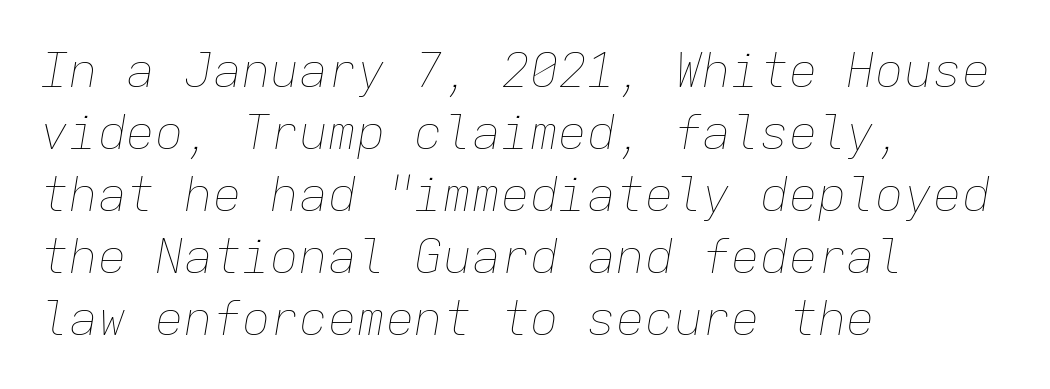
Leading matches the norm, producing a regular column. Looking at the ascenders, they clearly lean. Standard letterfit; no display-style spreading of the glyphs. The face used here is monospaced, like something from a code editor.
